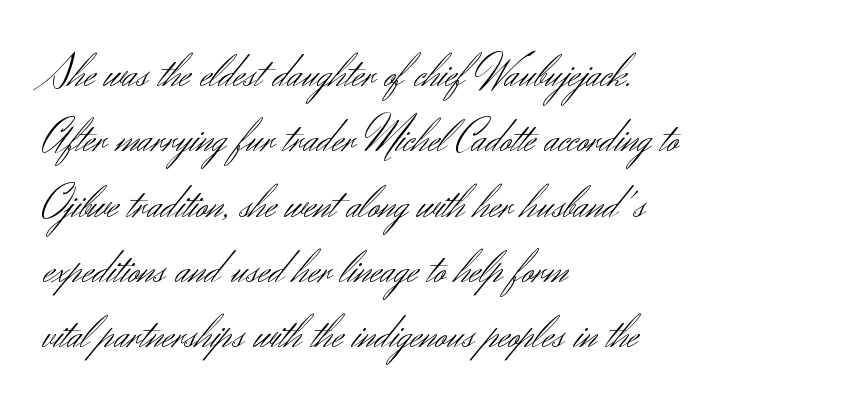
Clear beneath every line of the passage. The vertical gap from one line to the next is medium. Is the block centered? No — it sits flush against the left margin. Note: no serifs on the glyphs.
